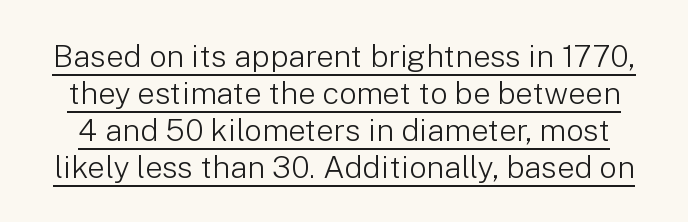
Q: Is the text bold? A: No.
Q: Is the text italic (slanted)? A: No, it is upright.
Q: Is the typeface a serif or a sans-serif typeface? A: Sans-serif.
Q: Is the text underlined? A: Yes.
Q: Is the spacing between letters normal or unusually wide? A: Normal.
Q: Width (condensed, normal, or wide)? A: Normal.
Q: Stroke contrast? A: Low.
Q: x-height? A: Medium.
Q: Monospaced? A: No.
